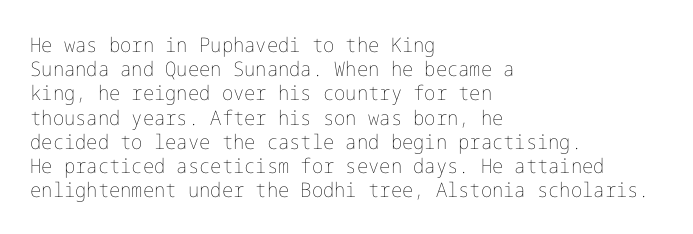
Tall strokes in this sample are plumb rather than angled. Decoration check: the copy has no underline. Words appear dense and cohesive because spacing is normal. The typesetter chose a ragged-right arrangement here.
